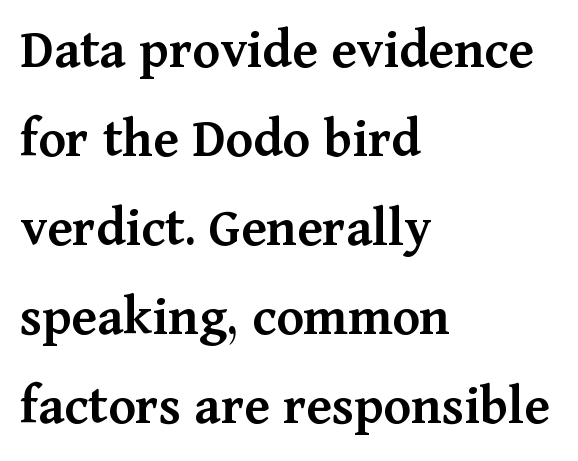
{"serif": "yes", "italic": "no", "bold": "semi", "weight": "semibold", "width": "normal", "stroke_contrast": "medium", "x_height": "medium", "monospaced": "no", "underline": "no", "align": "left", "line_spacing": "normal", "line_spacing_ratio": 1.56, "letter_spacing": "normal", "letter_spacing_em": 0.0, "glyph_px": 57}
